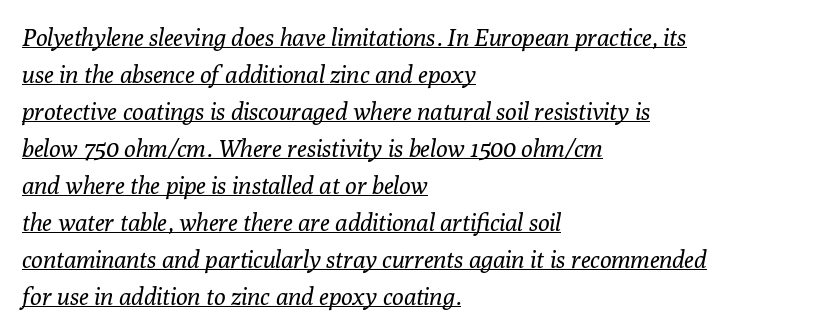
Q: Is the text bold? A: No.
Q: Is the text italic (slanted)? A: Yes, it leans right by about 10 degrees.
Q: Is the text underlined? A: Yes.
Q: How is the paragraph aligned? A: Left-aligned.
Q: Is the spacing between letters normal or unusually wide? A: Normal.
Q: Is the spacing between lines tight, normal or loose? A: Normal.
